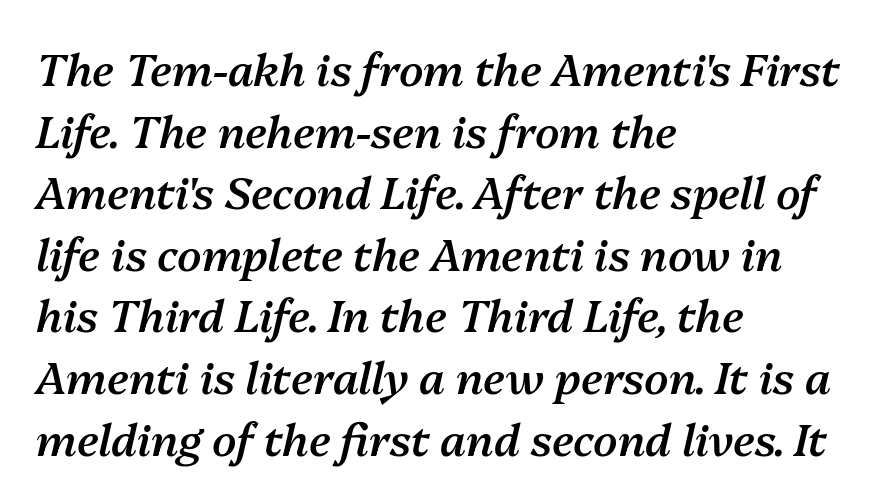
Q: Is the text bold? A: Semi-bold.
Q: Is the text italic (slanted)? A: Yes, it leans right by about 13 degrees.
Q: Is the text underlined? A: No.
Q: How is the paragraph aligned? A: Left-aligned.
Q: Is the spacing between letters normal or unusually wide? A: Normal.
Q: Is the spacing between lines tight, normal or loose? A: Normal.
Q: Width (condensed, normal, or wide)? A: Normal.
Q: Stroke contrast? A: Medium.
Q: x-height? A: Medium.
Q: Monospaced? A: No.
